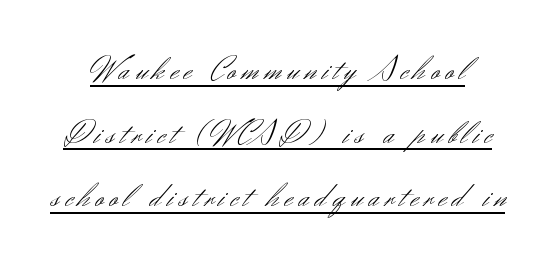
The image shows 34 px light sans-serif type; set line spacing 1.87x, underlined; medium stroke contrast and a small x-height.
